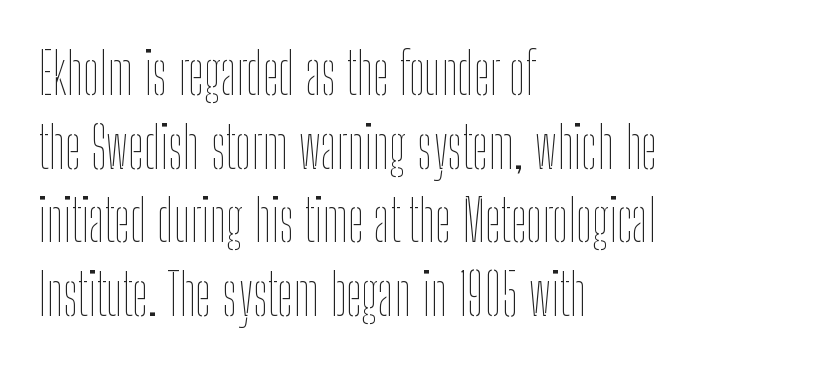
Q: Is the text bold? A: No.
Q: Is the text italic (slanted)? A: No, it is upright.
Q: Is the text underlined? A: No.
Q: How is the paragraph aligned? A: Left-aligned.
Q: Is the spacing between letters normal or unusually wide? A: Normal.
Q: Is the spacing between lines tight, normal or loose? A: Normal.
Q: Width (condensed, normal, or wide)? A: Condensed.
Q: Stroke contrast? A: Low.
Q: x-height? A: Medium.
Q: Monospaced? A: No.
